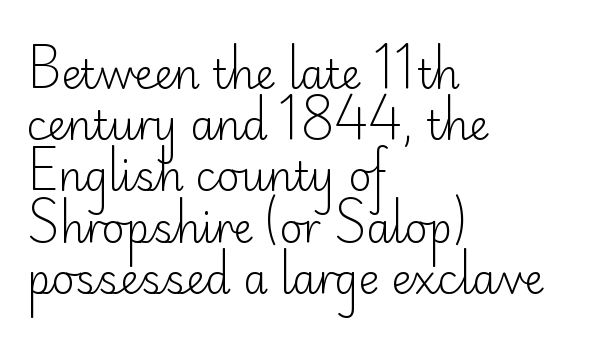
{"serif": "no", "italic": "no", "bold": "no", "weight": "light", "width": "normal", "stroke_contrast": "low", "x_height": "small", "monospaced": "no", "underline": "no", "align": "left", "line_spacing": "normal", "line_spacing_ratio": 1.28, "letter_spacing": "normal", "letter_spacing_em": 0.0, "glyph_px": 40}
